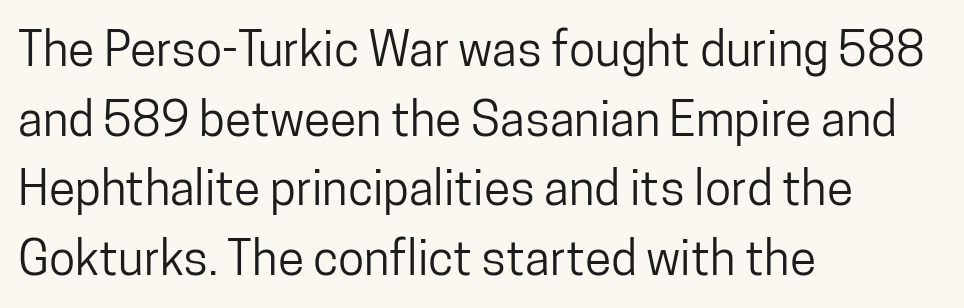
Beneath every word, the page is bare. This is roman type, the default non-slanted kind. Nothing unusual about the tracking: characters are spaced as the font intends. Typeset ragged right — the left edge is the straight one.
